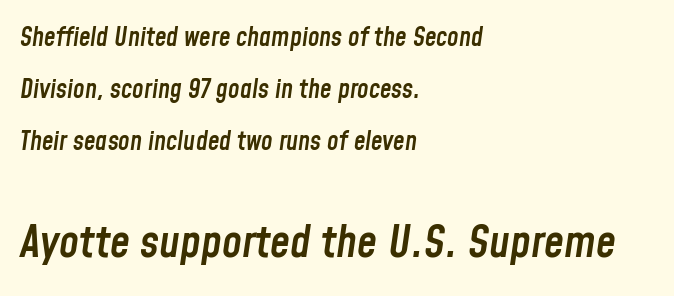
What's the leading like? Stretched, with rows far apart. Spacing between characters is what you'd get straight out of the box. The ragged edge is on the right, which tells us the setting is flush left. Weight: semibold (demi). The face used here is proportionally spaced, like ordinary book or web type. The strip under each line holds only bare page.
